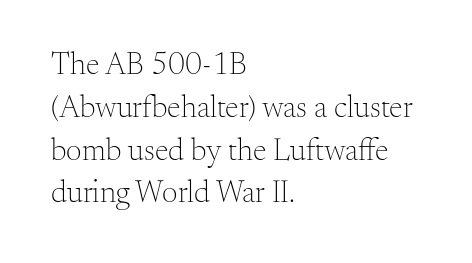
Q: Is the text bold? A: No.
Q: Is the text italic (slanted)? A: No, it is upright.
Q: Is the typeface a serif or a sans-serif typeface? A: Serif.
Q: Is the text underlined? A: No.
Q: How is the paragraph aligned? A: Left-aligned.
Q: Is the spacing between letters normal or unusually wide? A: Normal.
Q: Is the spacing between lines tight, normal or loose? A: Normal.
Q: Width (condensed, normal, or wide)? A: Normal.
Q: Stroke contrast? A: Medium.
Q: x-height? A: Small.
Q: Monospaced? A: No.
